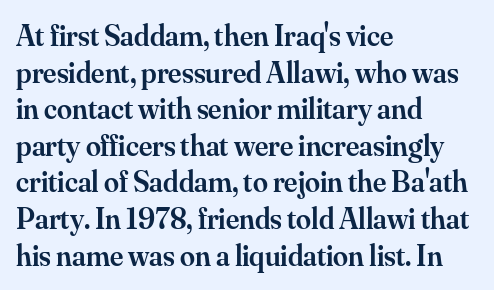
{"serif": "yes", "italic": "no", "bold": "semi", "weight": "semibold", "width": "normal", "stroke_contrast": "medium", "x_height": "small", "monospaced": "no", "underline": "no", "align": "left", "line_spacing_ratio": 1.22, "letter_spacing": "normal", "letter_spacing_em": 0.0, "glyph_px": 30}
